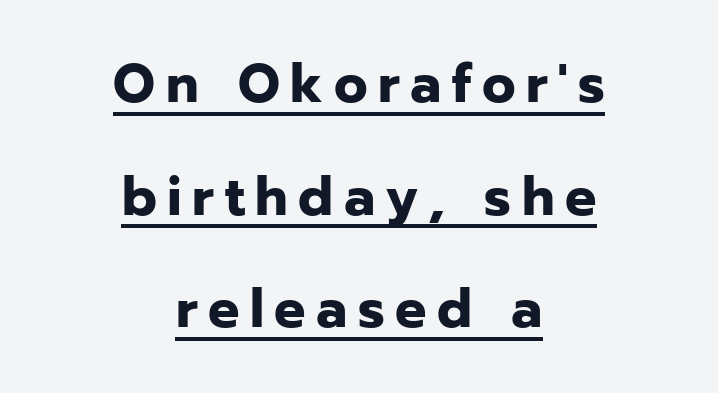
These lines are centered, leaving both edges ragged. Varying glyph widths throughout — classic text-font behaviour. The line-height multiplier appears high, well above default. In designer terms, the underline attribute is active on this setting. Heavy, bold letterforms.
